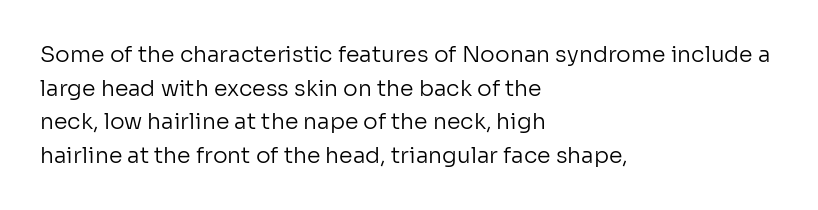
{"italic": "no", "bold": "no", "underline": "no", "align": "left", "line_spacing": "normal", "line_spacing_ratio": 1.53, "letter_spacing": "normal", "letter_spacing_em": 0.0, "glyph_px": 22}
